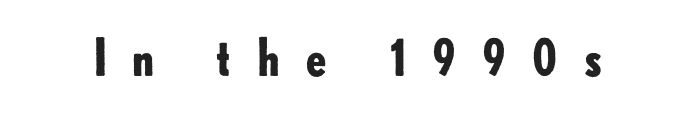
Spacing verdict: proportional, widths tailored to each character. Beneath every word, the page is bare. The passage shown is typeset with a sans-serif family. These lines were composed using upright roman letters.
